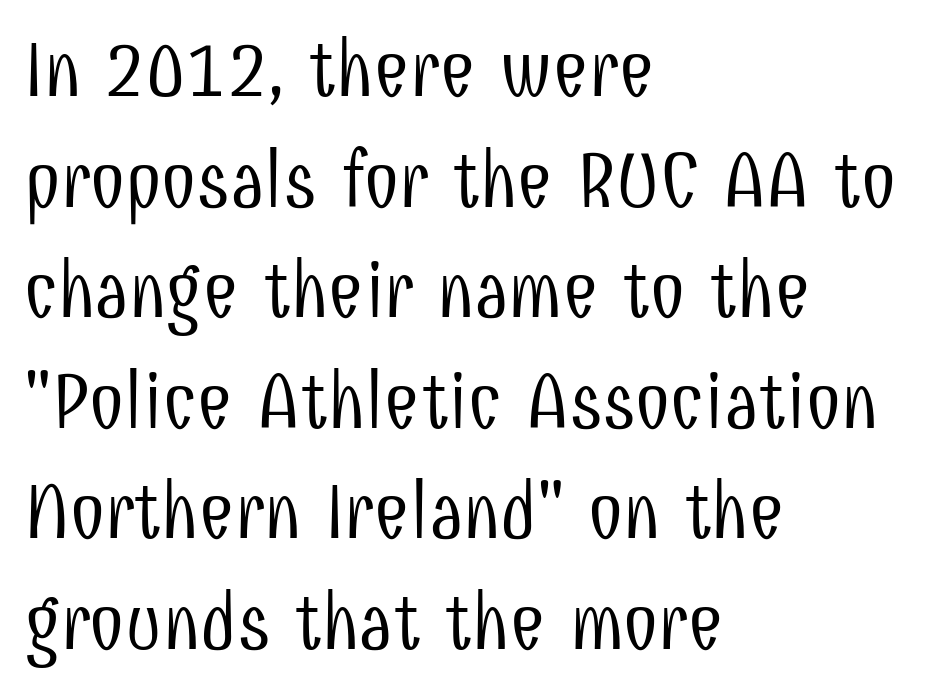
I'd call this a sans setting — the letters go barefoot. The space beneath each line is pristine and unruled. Look at the tracking — it's just the regular setting, nothing added. In terms of leading, this rendering sits right in the middle.
